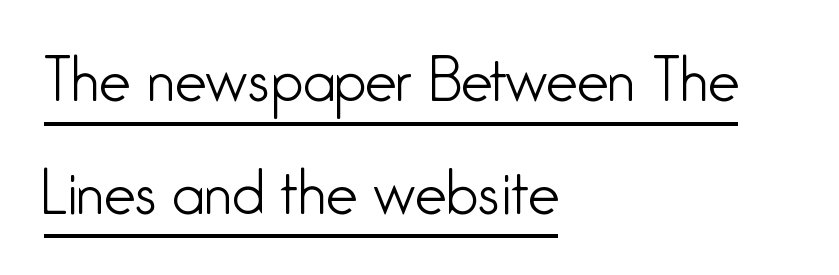
Q: Is the text bold? A: No.
Q: Is the text italic (slanted)? A: No, it is upright.
Q: Is the typeface a serif or a sans-serif typeface? A: Sans-serif.
Q: Is the text underlined? A: Yes.
Q: How is the paragraph aligned? A: Left-aligned.
Q: Is the spacing between letters normal or unusually wide? A: Normal.
Q: Is the spacing between lines tight, normal or loose? A: Loose.
Q: Width (condensed, normal, or wide)? A: Condensed.
Q: Stroke contrast? A: Low.
Q: x-height? A: Medium.
Q: Monospaced? A: No.
